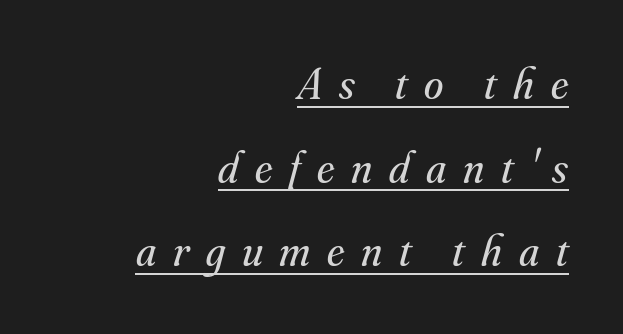
The image shows 44 px regular-weight serif type, italic (leaning right); set right-aligned, loose line spacing (1.9x), unusually wide letter spacing (+0.38 em), underlined; medium stroke contrast and a small x-height.
